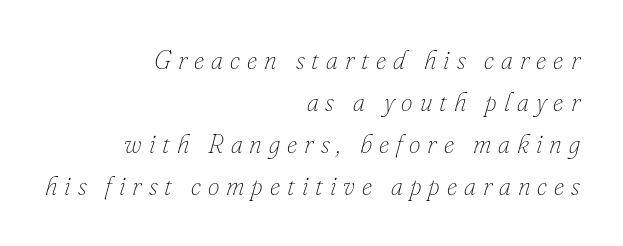
The image shows 26 px text type, italic (leaning right); set right-aligned, normal line spacing (1.62x), unusually wide letter spacing (+0.27 em), not underlined.
